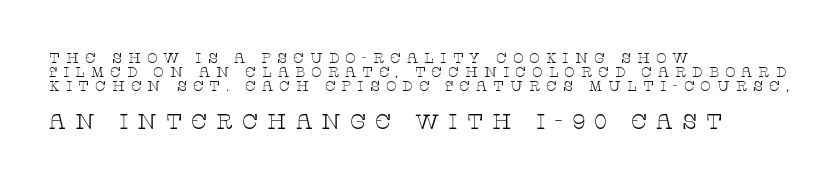
Q: Is the text bold? A: No.
Q: Is the text italic (slanted)? A: No, it is upright.
Q: Is the text underlined? A: No.
Q: How is the paragraph aligned? A: Left-aligned.
Q: Is the spacing between letters normal or unusually wide? A: Unusually wide.
Q: Is the spacing between lines tight, normal or loose? A: Tight.
Q: Which block of text is set in a larger size, the first (top) or the second (bottom)? A: The second (bottom) one.
